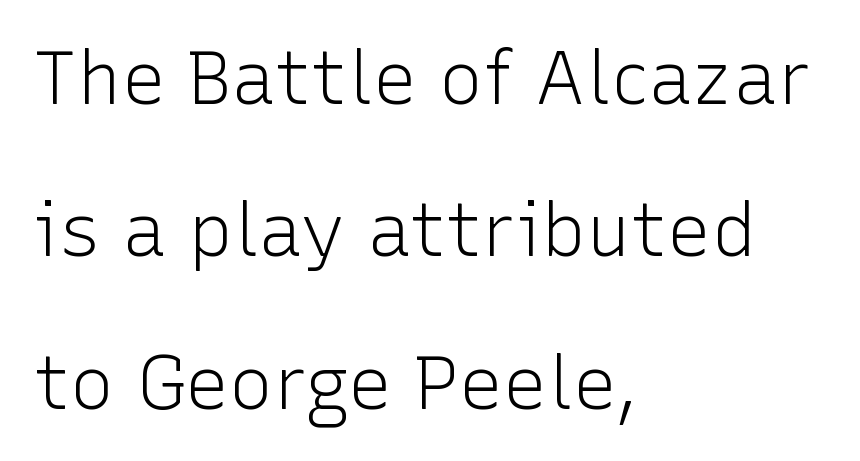
Q: Is the text bold? A: No.
Q: Is the text italic (slanted)? A: No, it is upright.
Q: Is the typeface a serif or a sans-serif typeface? A: Sans-serif.
Q: Is the text underlined? A: No.
Q: How is the paragraph aligned? A: Left-aligned.
Q: Is the spacing between letters normal or unusually wide? A: Normal.
Q: Is the spacing between lines tight, normal or loose? A: Loose.
Q: Width (condensed, normal, or wide)? A: Normal.
Q: Stroke contrast? A: Low.
Q: x-height? A: Medium.
Q: Monospaced? A: No.
